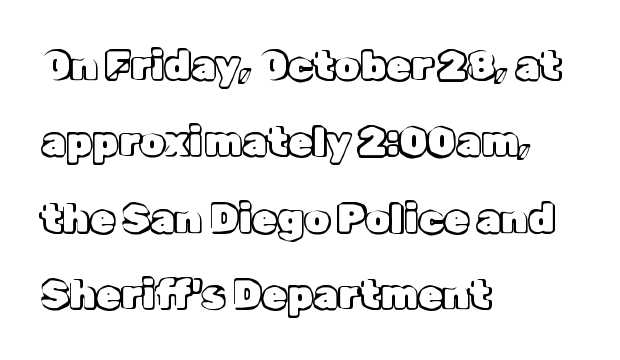
The image shows 40 px text type, upright; set left-aligned, loose line spacing (1.91x), normal letter spacing, not underlined; a medium x-height.
